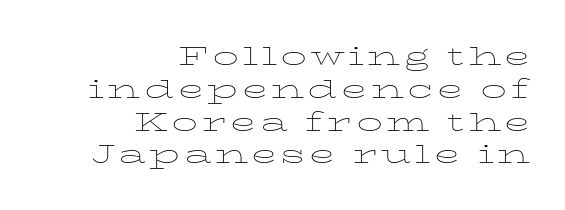
The image shows 26 px text type, upright; set right-aligned, normal line spacing (1.26x), not underlined.
